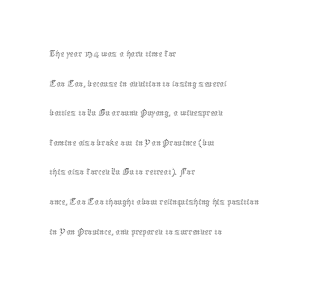
{"italic": "no", "bold": "no", "underline": "no", "align": "left", "line_spacing": "normal", "line_spacing_ratio": 1.41, "letter_spacing": "normal", "letter_spacing_em": 0.0, "glyph_px": 21}
